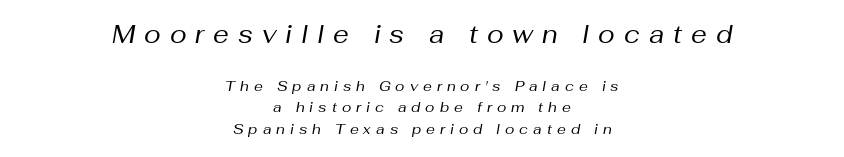
Is the letter spacing exaggerated? Yes — the characters are pushed far apart. Designer's note — italics engaged. Unbolded letterforms with no extra heft. The area under the type is left untouched. Top chunk: large. Bottom chunk: small.
